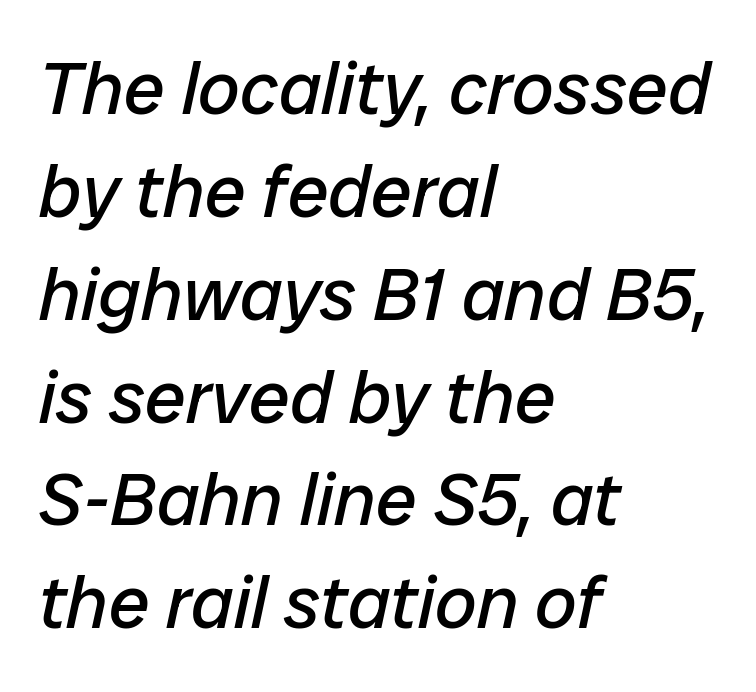
{"italic": "yes", "lean": "right", "slant_degrees": 12, "bold": "no", "weight": "regular", "width": "normal", "stroke_contrast": "low", "x_height": "medium", "monospaced": "no", "underline": "no", "align": "left", "line_spacing": "normal", "line_spacing_ratio": 1.39, "letter_spacing": "normal", "letter_spacing_em": 0.0, "glyph_px": 74}
